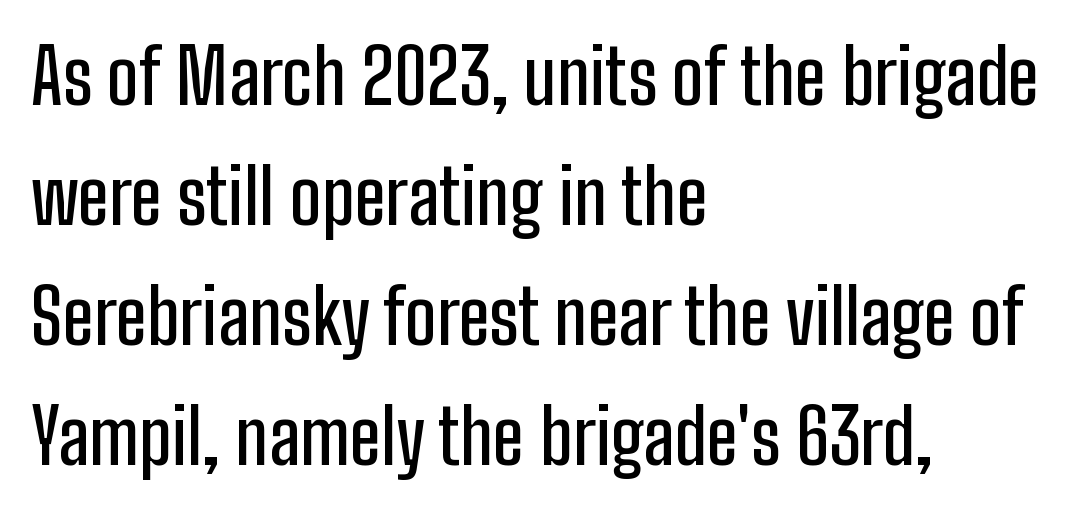
{"serif": "no", "italic": "no", "width": "condensed", "stroke_contrast": "low", "x_height": "medium", "monospaced": "no", "underline": "no", "align": "left", "line_spacing": "normal", "line_spacing_ratio": 1.6, "letter_spacing": "normal", "letter_spacing_em": 0.0, "glyph_px": 75}
